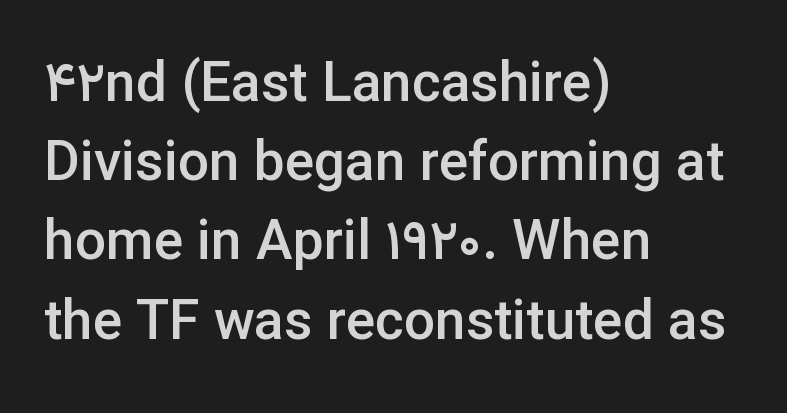
{"serif": "no", "italic": "no", "bold": "semi", "weight": "semibold", "width": "normal", "stroke_contrast": "low", "x_height": "medium", "monospaced": "no", "underline": "no", "align": "left", "line_spacing": "normal", "line_spacing_ratio": 1.44, "letter_spacing": "normal", "letter_spacing_em": 0.0, "glyph_px": 55}
